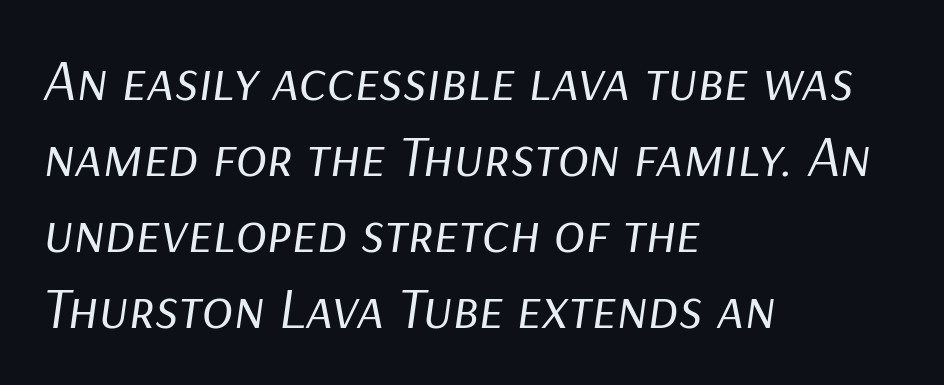
{"italic": "yes", "lean": "right", "slant_degrees": 9, "bold": "no", "weight": "regular", "width": "normal", "stroke_contrast": "low", "x_height": "medium", "monospaced": "no", "underline": "no", "align": "left", "line_spacing": "normal", "line_spacing_ratio": 1.31, "letter_spacing": "normal", "letter_spacing_em": 0.0, "glyph_px": 58}
